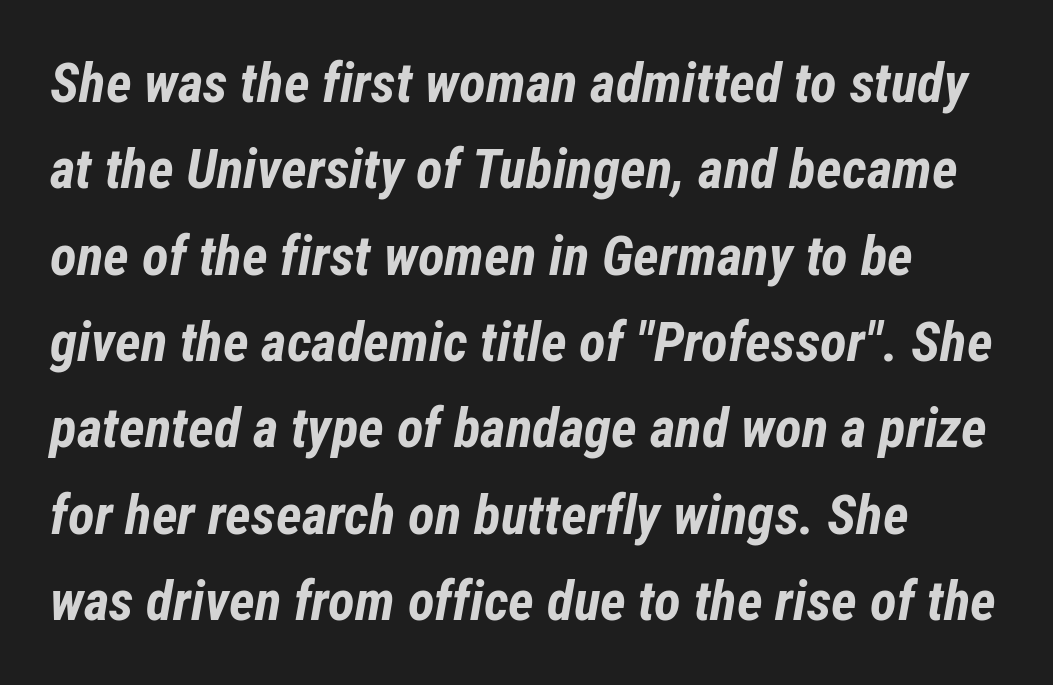
{"italic": "yes", "lean": "right", "slant_degrees": 12, "bold": "yes", "weight": "bold", "width": "condensed", "stroke_contrast": "low", "x_height": "medium", "monospaced": "no", "underline": "no", "line_spacing": "normal", "line_spacing_ratio": 1.57, "letter_spacing": "normal", "letter_spacing_em": 0.0, "glyph_px": 55}
